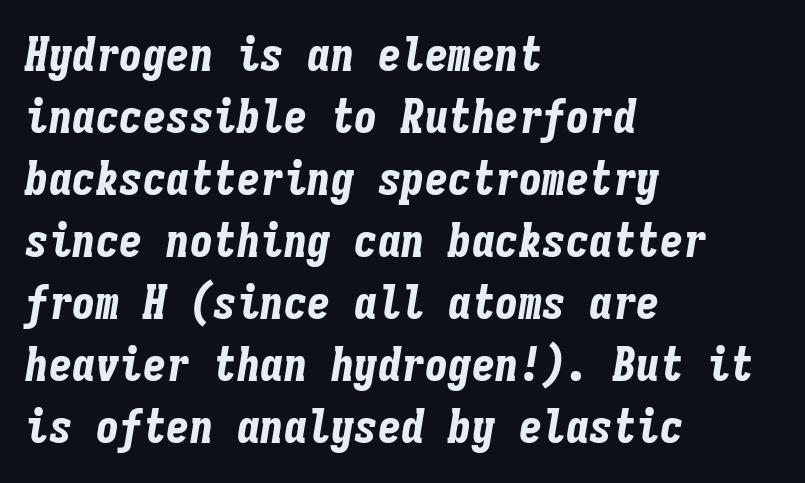
{"italic": "yes", "lean": "right", "slant_degrees": 9, "bold": "yes", "weight": "bold", "width": "condensed", "stroke_contrast": "low", "x_height": "medium", "monospaced": "yes", "underline": "no", "align": "left", "line_spacing": "normal", "line_spacing_ratio": 1.32, "letter_spacing": "normal", "letter_spacing_em": 0.0, "glyph_px": 47}
